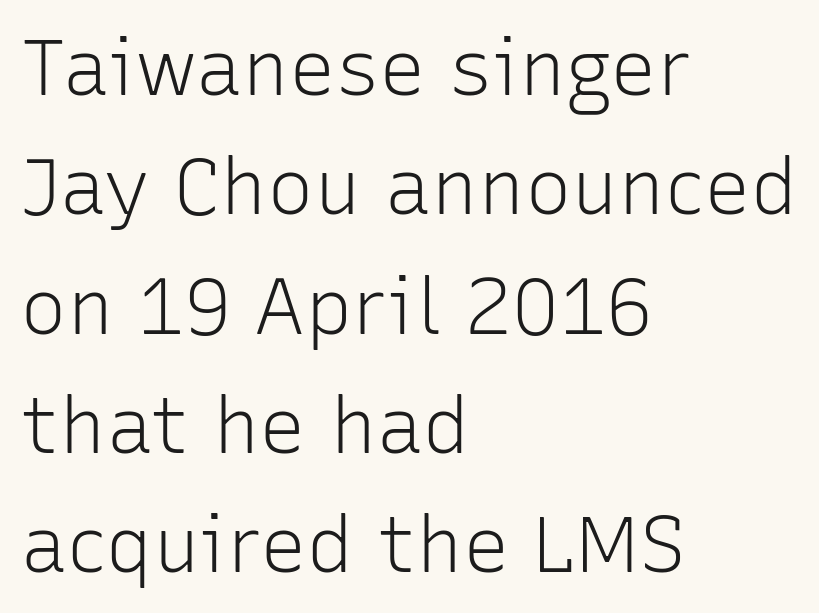
Leading matches the norm, producing a regular column. These lines are composed in type without serifs. A typesetter would call this proportional, since set widths differ per character. No italicization has been applied; the sample stays upright. Descenders hang freely into open space.
